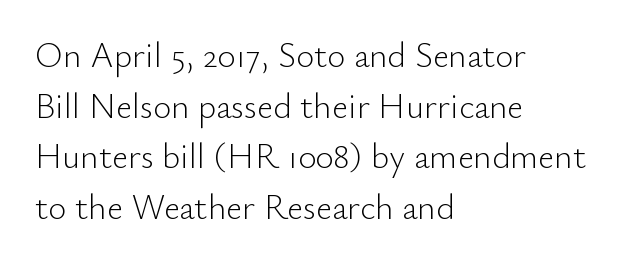
The image shows 35 px light sans-serif type, upright; set left-aligned, normal line spacing (1.45x), normal letter spacing, not underlined; low stroke contrast and a small x-height.
